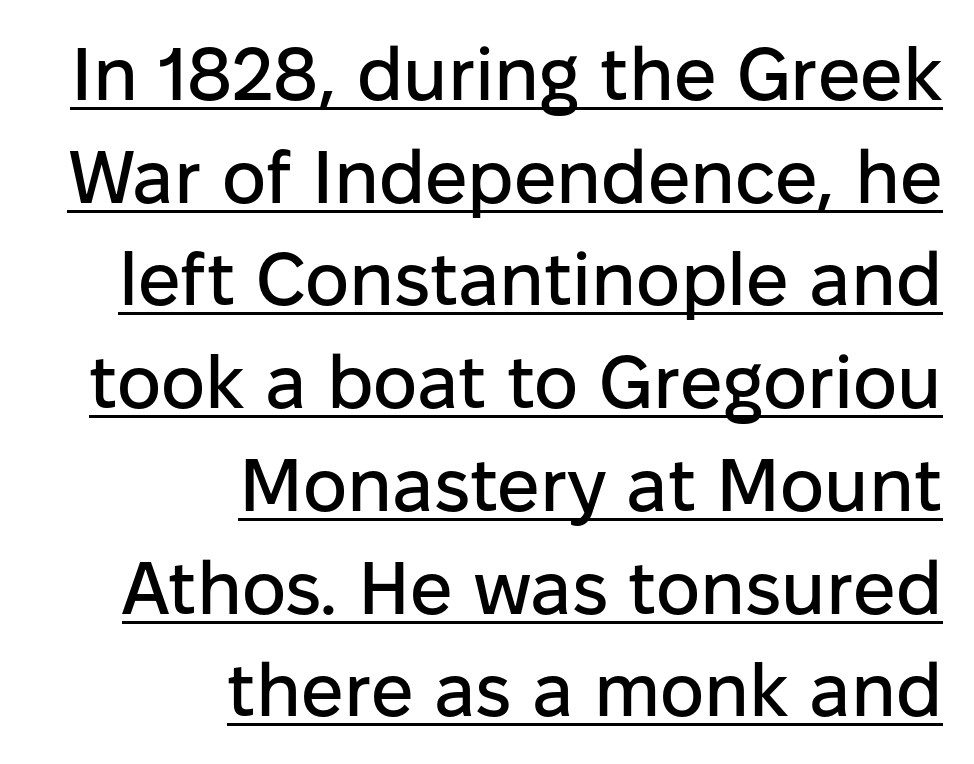
The image shows 75 px sans-serif type, upright; set right-aligned, normal line spacing (1.37x), normal letter spacing, underlined; low stroke contrast and a medium x-height.
